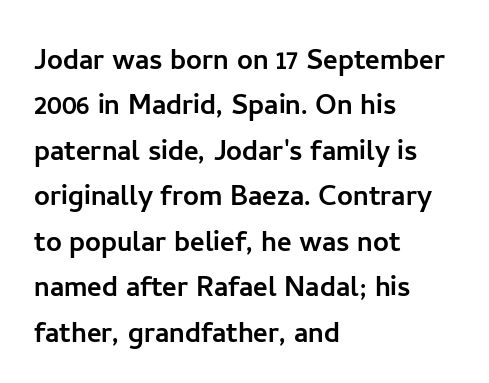
{"serif": "no", "italic": "no", "width": "normal", "stroke_contrast": "low", "x_height": "medium", "monospaced": "no", "underline": "no", "align": "left", "line_spacing": "normal", "line_spacing_ratio": 1.3, "letter_spacing": "normal", "letter_spacing_em": 0.0, "glyph_px": 35}
